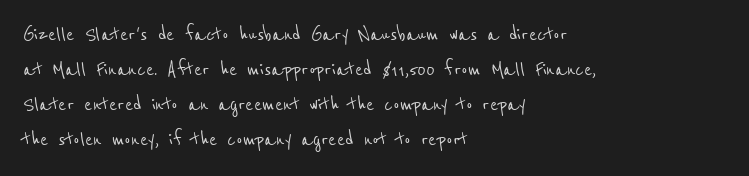
{"underline": "no", "align": "left", "line_spacing": "normal", "line_spacing_ratio": 1.46, "letter_spacing": "normal", "letter_spacing_em": 0.0, "glyph_px": 24}
